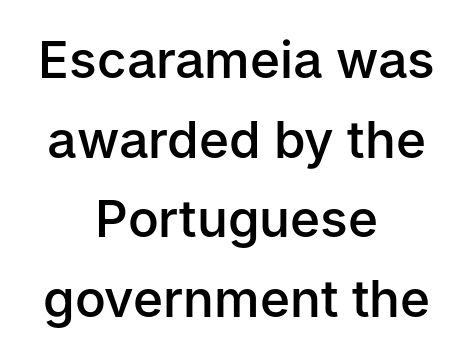
The lines are quadded center. Looks like regular typesetting: each glyph gets only the width it needs. Beneath every word, the page is bare. Font category for this specimen: sans-serif.
